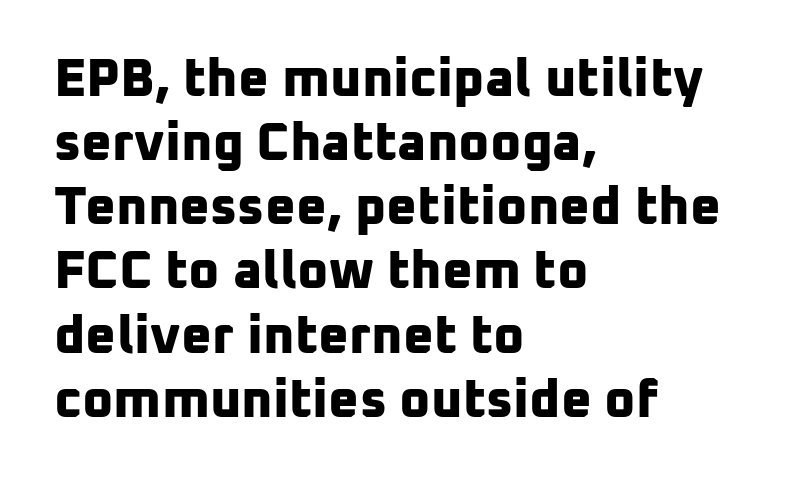
{"serif": "no", "bold": "yes", "weight": "bold", "width": "normal", "stroke_contrast": "low", "x_height": "medium", "monospaced": "no", "underline": "no", "align": "left", "line_spacing_ratio": 1.21, "letter_spacing": "normal", "letter_spacing_em": 0.0, "glyph_px": 53}
